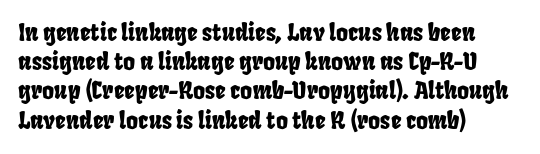
The image shows 23 px text type; set left-aligned, normal line spacing (1.27x), normal letter spacing, not underlined.
